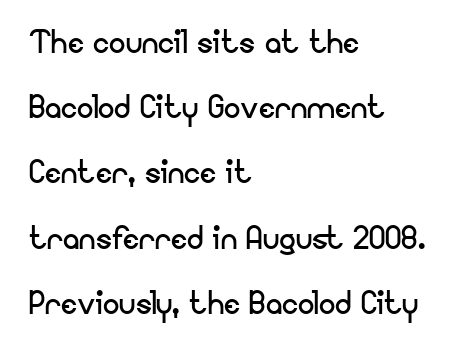
The image shows 41 px regular-weight sans-serif type, upright; set left-aligned, normal line spacing (1.59x), normal letter spacing, not underlined; low stroke contrast and a small x-height.
